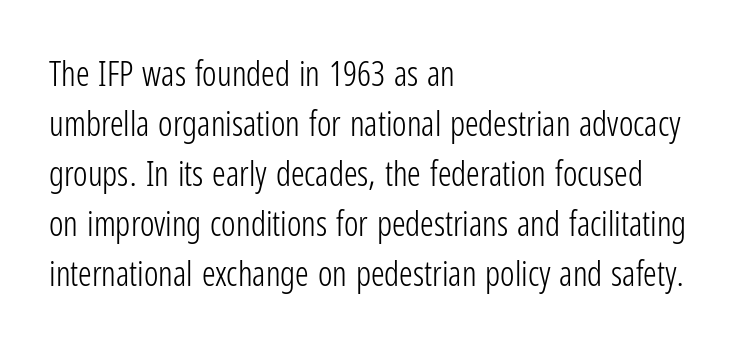
The image shows 34 px light, condensed sans-serif type, upright; set left-aligned, normal line spacing (1.47x), normal letter spacing, not underlined; low stroke contrast and a medium x-height.
